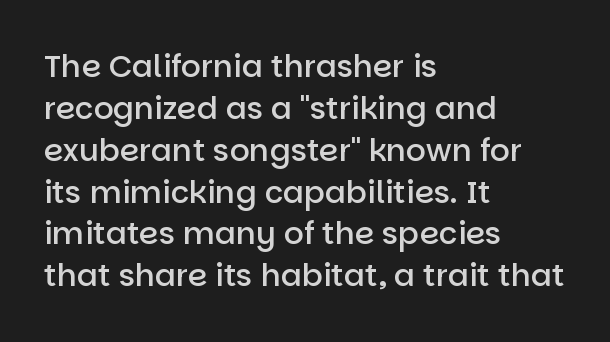
The image shows 31 px semibold sans-serif type, upright; set left-aligned, normal line spacing (1.35x), normal letter spacing, not underlined; low stroke contrast and a large x-height.
